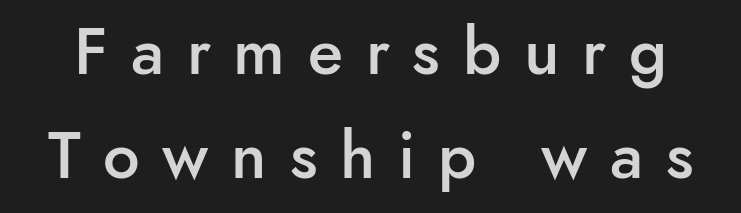
The image shows 65 px semibold sans-serif type, upright; set normal line spacing (1.6x), unusually wide letter spacing (+0.35 em), not underlined; low stroke contrast and a small x-height.
